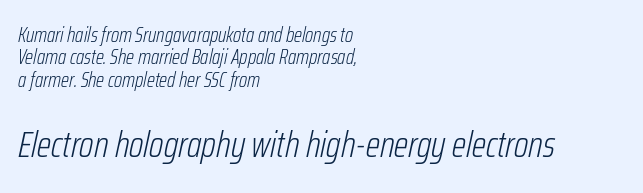
The image shows 37 px light, condensed type, italic (leaning right); set left-aligned, tight line spacing (1.07x), normal letter spacing, not underlined; the second (bottom) block is 1.76x larger; low stroke contrast and a medium x-height.
